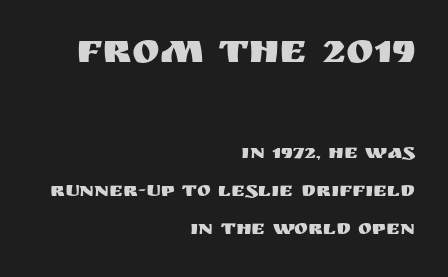
Q: Is the text italic (slanted)? A: No, it is upright.
Q: Is the typeface a serif or a sans-serif typeface? A: Sans-serif.
Q: Is the text underlined? A: No.
Q: How is the paragraph aligned? A: Right-aligned.
Q: Is the spacing between letters normal or unusually wide? A: Normal.
Q: Which block of text is set in a larger size, the first (top) or the second (bottom)? A: The first (top) one.
Q: Width (condensed, normal, or wide)? A: Normal.
Q: Stroke contrast? A: Medium.
Q: x-height? A: Large.
Q: Monospaced? A: No.
